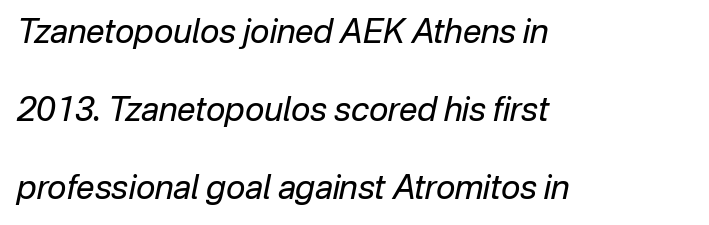
Does the lettering tilt? It does — this is italic. Letters rest on an invisible, unmarked baseline. The rendering uses natural spacing where letterforms have individual widths. The characters are drawn with everyday or finer stroke widths. Airy leading. Caption: standard tracking, unaltered.
